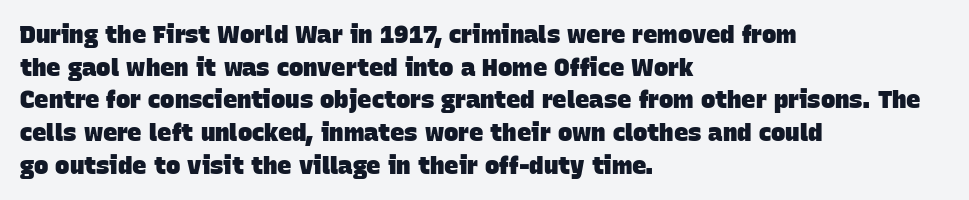
The rag falls on the right side of this text block. The space directly below the letters is spotless. The type is set solid horizontally, with unmodified tracking. Heft: maximum for text — a bold. One glance says typical: line gaps are just what's usual.
